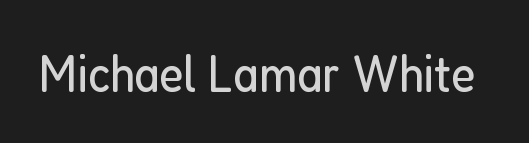
{"serif": "no", "italic": "no", "bold": "no", "weight": "regular", "width": "condensed", "stroke_contrast": "low", "x_height": "medium", "monospaced": "no", "underline": "no", "letter_spacing": "normal", "letter_spacing_em": 0.0, "glyph_px": 53}
